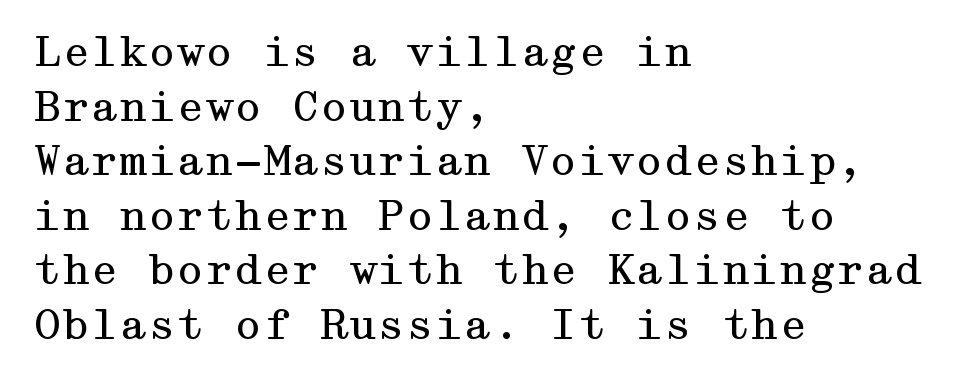
Q: Is the text bold? A: No.
Q: Is the text italic (slanted)? A: No, it is upright.
Q: Is the typeface a serif or a sans-serif typeface? A: Serif.
Q: Is the text underlined? A: No.
Q: How is the paragraph aligned? A: Left-aligned.
Q: Is the spacing between letters normal or unusually wide? A: Normal.
Q: Is the spacing between lines tight, normal or loose? A: Normal.
Q: Width (condensed, normal, or wide)? A: Wide.
Q: Stroke contrast? A: Medium.
Q: x-height? A: Medium.
